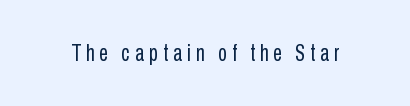
{"italic": "no", "bold": "no", "underline": "no", "letter_spacing": "wide", "letter_spacing_em": 0.22, "glyph_px": 23}
